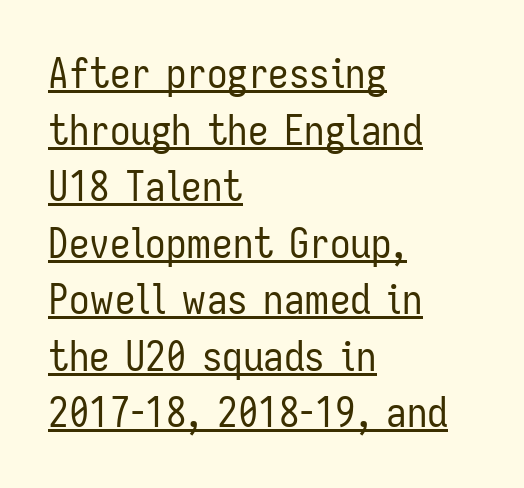
The image shows 41 px regular-weight, condensed sans-serif type, upright; set left-aligned, normal line spacing (1.38x), normal letter spacing, underlined; low stroke contrast and a medium x-height.
